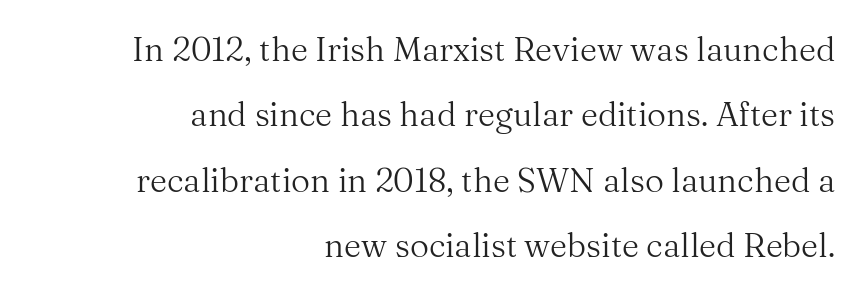
You could call the tracking neutral — neither tight nor loose. In terms of leading, this rendering errs on the spacious side. These lines are composed in type with serifs. The space beneath each line is pristine and unruled. One-word summary of the alignment: right.
